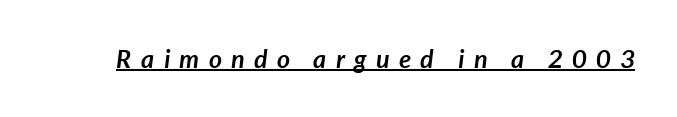
The image shows 25 px bold type, italic (leaning right); set unusually wide letter spacing (+0.38 em), underlined.
